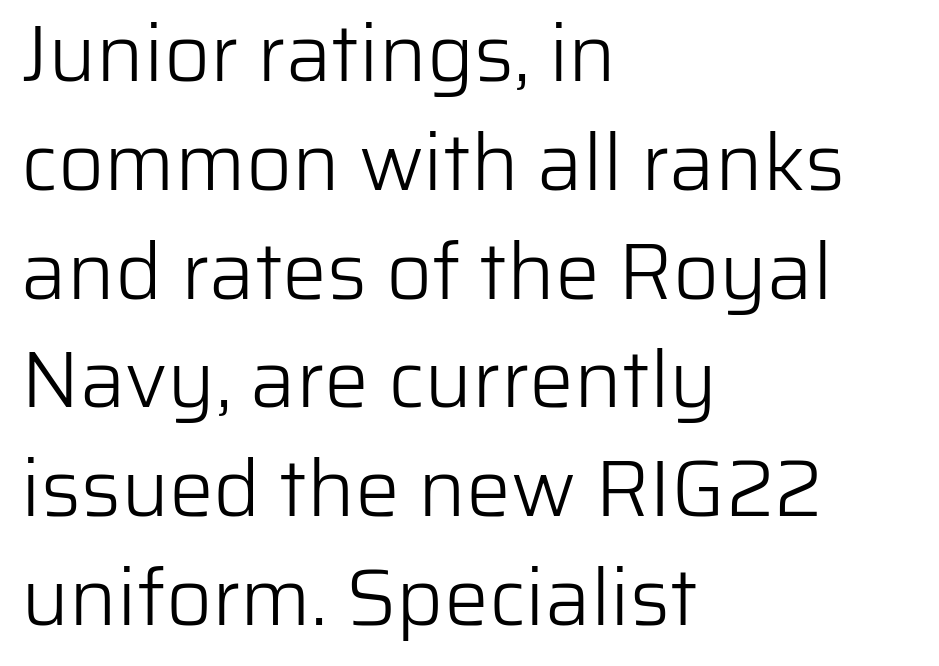
Q: Is the text bold? A: No.
Q: Is the text italic (slanted)? A: No, it is upright.
Q: Is the typeface a serif or a sans-serif typeface? A: Sans-serif.
Q: Is the text underlined? A: No.
Q: How is the paragraph aligned? A: Left-aligned.
Q: Is the spacing between letters normal or unusually wide? A: Normal.
Q: Is the spacing between lines tight, normal or loose? A: Normal.
Q: Width (condensed, normal, or wide)? A: Normal.
Q: Stroke contrast? A: Low.
Q: x-height? A: Medium.
Q: Monospaced? A: No.
